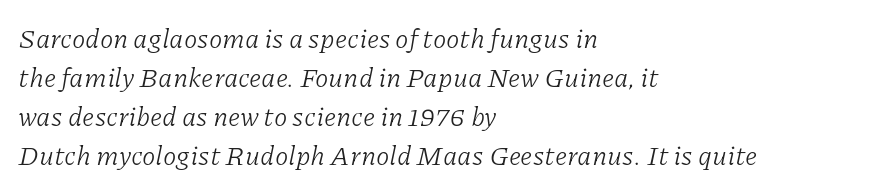
{"italic": "yes", "lean": "right", "slant_degrees": 11, "bold": "no", "underline": "no", "align": "left", "line_spacing": "normal", "line_spacing_ratio": 1.45, "letter_spacing": "normal", "letter_spacing_em": 0.0, "glyph_px": 27}
